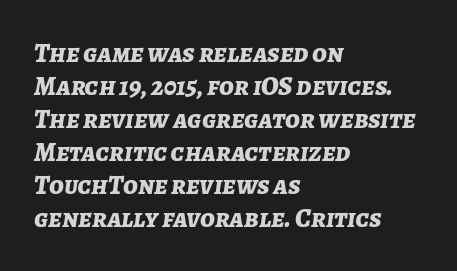
The area under the type is left untouched. Horizontal alignment here is leftward, the default for most running prose. This is oblique type, the kind used for emphasis or titles. The letterforms sit shoulder to shoulder at normal distance.
